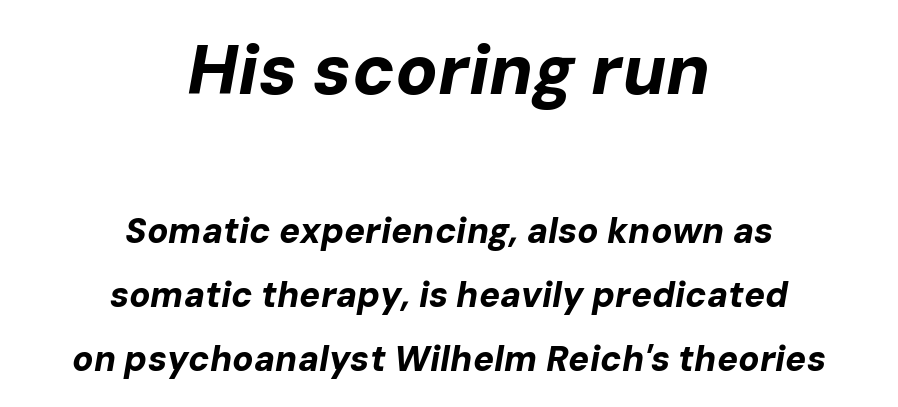
Q: Is the text bold? A: Yes.
Q: Is the text italic (slanted)? A: Yes, it leans right by about 10 degrees.
Q: Is the text underlined? A: No.
Q: How is the paragraph aligned? A: Centered.
Q: Is the spacing between letters normal or unusually wide? A: Normal.
Q: Which block of text is set in a larger size, the first (top) or the second (bottom)? A: The first (top) one.
Q: Width (condensed, normal, or wide)? A: Normal.
Q: Stroke contrast? A: Low.
Q: x-height? A: Medium.
Q: Monospaced? A: No.
